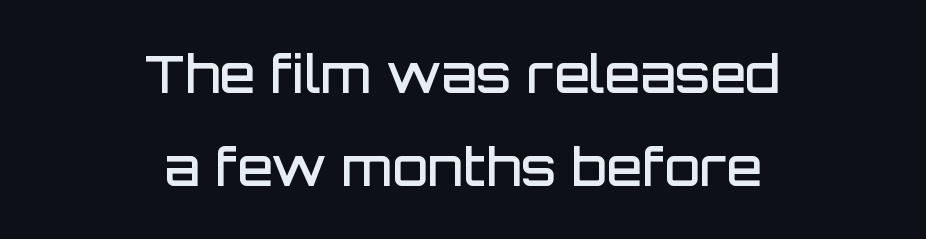
{"serif": "no", "italic": "no", "bold": "semi", "weight": "semibold", "width": "normal", "stroke_contrast": "low", "x_height": "large", "monospaced": "no", "underline": "no", "align": "center", "line_spacing_ratio": 1.78, "letter_spacing": "normal", "letter_spacing_em": 0.0, "glyph_px": 52}
